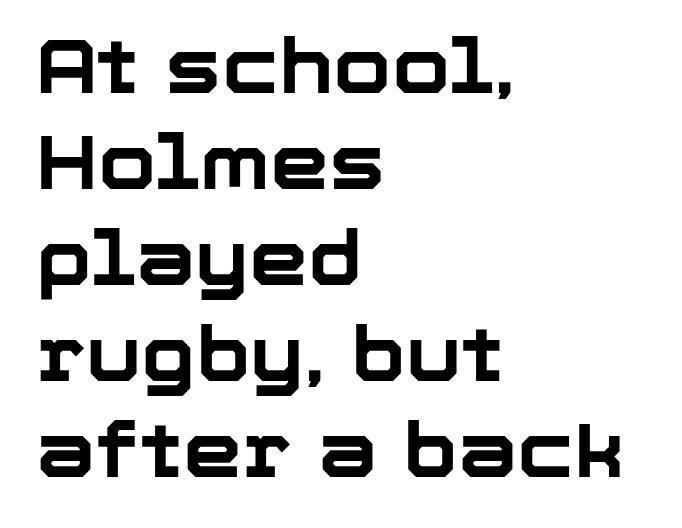
{"serif": "no", "italic": "no", "bold": "yes", "weight": "bold", "width": "normal", "stroke_contrast": "low", "x_height": "medium", "monospaced": "no", "underline": "no", "align": "left", "line_spacing": "normal", "line_spacing_ratio": 1.28, "letter_spacing": "normal", "letter_spacing_em": 0.0, "glyph_px": 75}
